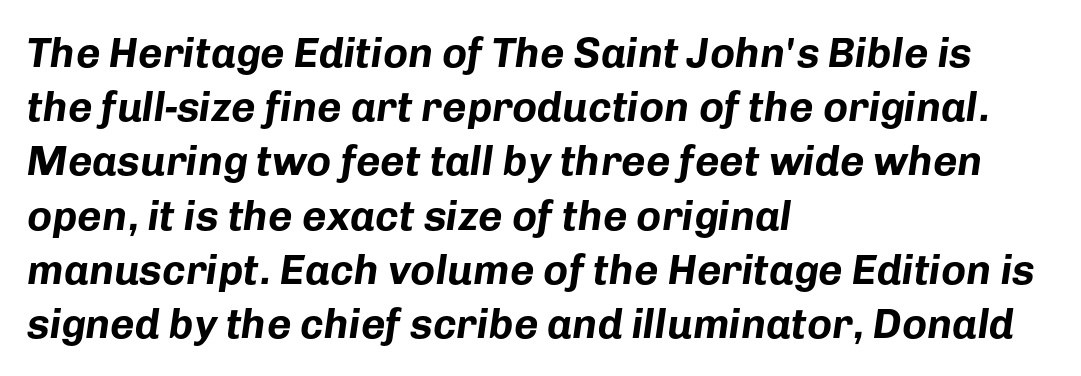
{"italic": "yes", "lean": "right", "slant_degrees": 8, "bold": "yes", "weight": "bold", "width": "normal", "stroke_contrast": "low", "x_height": "medium", "monospaced": "no", "underline": "no", "align": "left", "line_spacing": "normal", "line_spacing_ratio": 1.29, "letter_spacing": "normal", "letter_spacing_em": 0.0, "glyph_px": 42}
